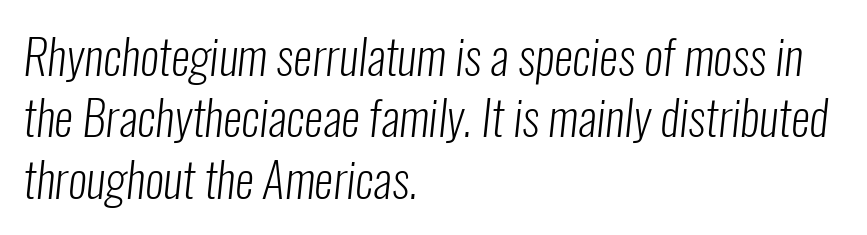
Q: Is the text bold? A: No.
Q: Is the typeface a serif or a sans-serif typeface? A: Sans-serif.
Q: Is the text underlined? A: No.
Q: How is the paragraph aligned? A: Left-aligned.
Q: Is the spacing between letters normal or unusually wide? A: Normal.
Q: Is the spacing between lines tight, normal or loose? A: Normal.
Q: Width (condensed, normal, or wide)? A: Condensed.
Q: Stroke contrast? A: Low.
Q: x-height? A: Medium.
Q: Monospaced? A: No.
